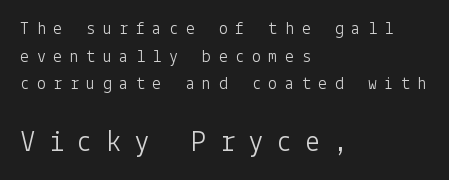
Classification — sans serif. These lines have a slow, spaced-out rhythm from letter to letter. On a weight scale, this lands at 450 or below. The rag falls on the right side of this text block. Leading: standard.
